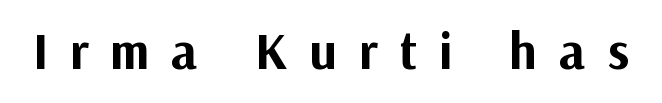
Q: Is the text bold? A: Yes.
Q: Is the text italic (slanted)? A: No, it is upright.
Q: Is the typeface a serif or a sans-serif typeface? A: Sans-serif.
Q: Is the text underlined? A: No.
Q: Is the spacing between letters normal or unusually wide? A: Unusually wide.
Q: Width (condensed, normal, or wide)? A: Normal.
Q: Stroke contrast? A: Medium.
Q: x-height? A: Medium.
Q: Monospaced? A: No.
